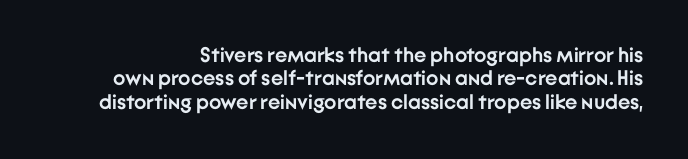
The image shows 21 px bold type, upright; set tight line spacing (1.11x), normal letter spacing, not underlined.
